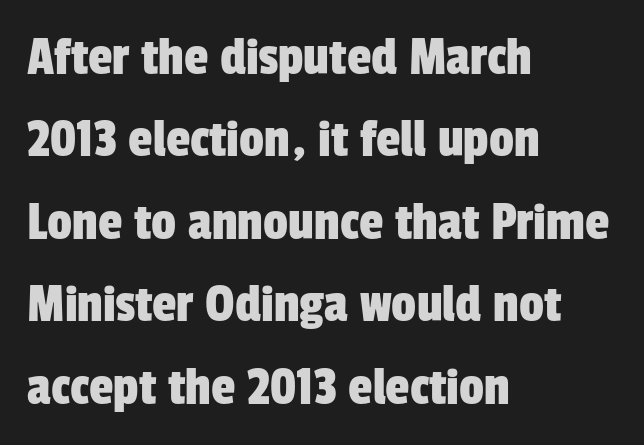
Q: Is the typeface a serif or a sans-serif typeface? A: Sans-serif.
Q: Is the text underlined? A: No.
Q: How is the paragraph aligned? A: Left-aligned.
Q: Is the spacing between letters normal or unusually wide? A: Normal.
Q: Is the spacing between lines tight, normal or loose? A: Normal.
Q: Width (condensed, normal, or wide)? A: Condensed.
Q: Stroke contrast? A: Low.
Q: x-height? A: Medium.
Q: Monospaced? A: No.
